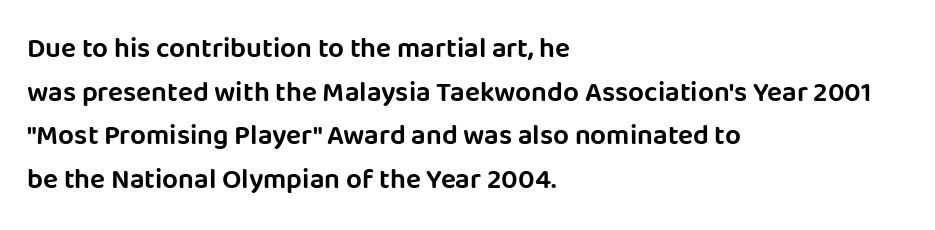
{"serif": "no", "italic": "no", "width": "normal", "stroke_contrast": "low", "x_height": "large", "monospaced": "no", "underline": "no", "align": "left", "line_spacing": "normal", "line_spacing_ratio": 1.56, "letter_spacing": "normal", "letter_spacing_em": 0.0, "glyph_px": 28}
